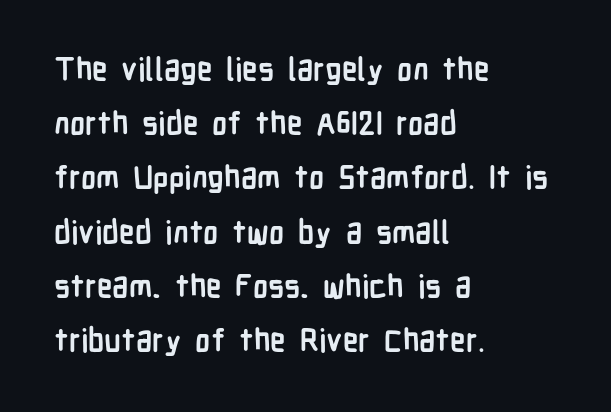
The type family on display is of the sans-serif kind. The lines are quadded left. Note the varied advance widths — an 'i' is clearly narrower than an 'm'. The typography opts for an upright posture over an oblique one. Nothing unusual about the tracking: characters are spaced as the font intends.
